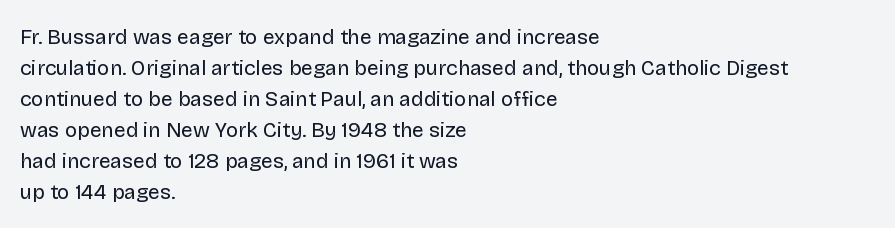
No chunkiness to these letters — they're not bold. The area under the type is left untouched. This rendering uses left alignment, leaving the right contour irregular. The font's upright variant was chosen for this text. Compared with typical body copy, the letter spacing here is the same.
